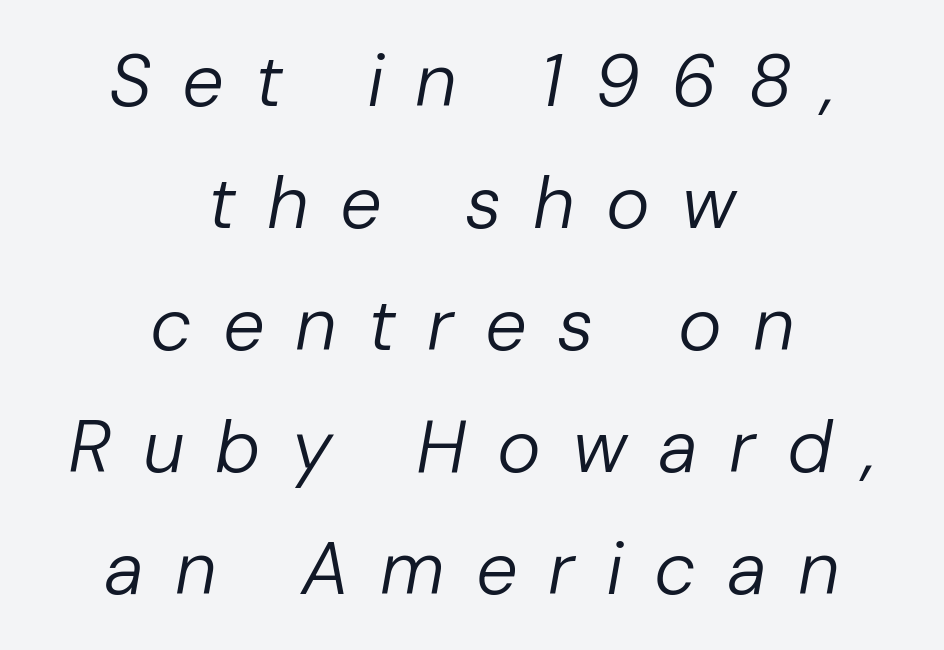
Q: Is the text bold? A: No.
Q: Is the text italic (slanted)? A: Yes, it leans right by about 10 degrees.
Q: Is the text underlined? A: No.
Q: How is the paragraph aligned? A: Centered.
Q: Is the spacing between letters normal or unusually wide? A: Unusually wide.
Q: Is the spacing between lines tight, normal or loose? A: Normal.
Q: Width (condensed, normal, or wide)? A: Normal.
Q: Stroke contrast? A: Low.
Q: x-height? A: Medium.
Q: Monospaced? A: No.
